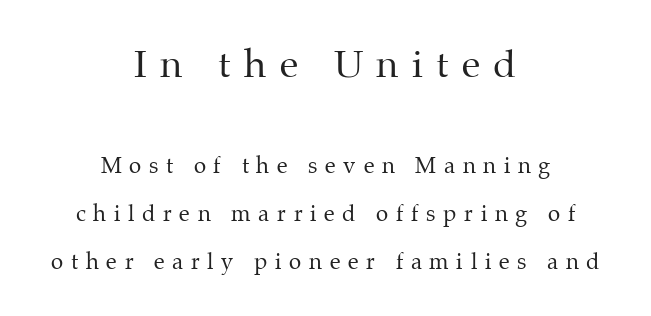
Q: Is the text bold? A: No.
Q: Is the text italic (slanted)? A: No, it is upright.
Q: Is the typeface a serif or a sans-serif typeface? A: Serif.
Q: Is the text underlined? A: No.
Q: How is the paragraph aligned? A: Centered.
Q: Is the spacing between letters normal or unusually wide? A: Unusually wide.
Q: Is the spacing between lines tight, normal or loose? A: Loose.
Q: Which block of text is set in a larger size, the first (top) or the second (bottom)? A: The first (top) one.
Q: Width (condensed, normal, or wide)? A: Normal.
Q: Stroke contrast? A: Medium.
Q: x-height? A: Medium.
Q: Monospaced? A: No.
